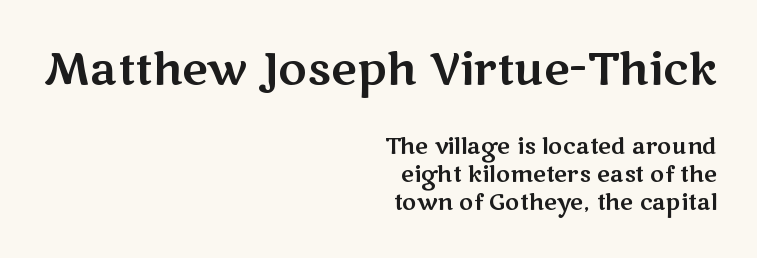
The image shows 44 px wide sans-serif type, upright; set right-aligned, normal line spacing (1.28x), normal letter spacing, not underlined; the first (top) block is 2.0x larger; medium stroke contrast and a medium x-height.
